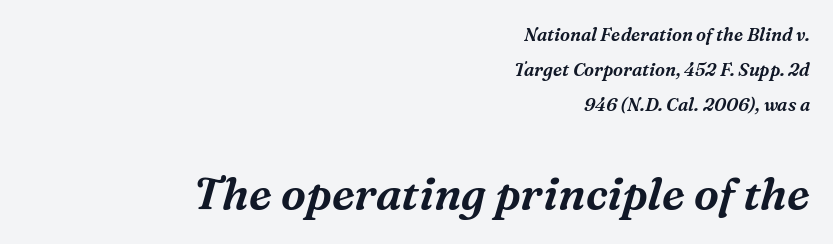
Q: Is the text italic (slanted)? A: Yes, it leans right by about 16 degrees.
Q: Is the typeface a serif or a sans-serif typeface? A: Serif.
Q: Is the text underlined? A: No.
Q: How is the paragraph aligned? A: Right-aligned.
Q: Is the spacing between letters normal or unusually wide? A: Normal.
Q: Is the spacing between lines tight, normal or loose? A: Loose.
Q: Which block of text is set in a larger size, the first (top) or the second (bottom)? A: The second (bottom) one.
Q: Width (condensed, normal, or wide)? A: Normal.
Q: Stroke contrast? A: Medium.
Q: x-height? A: Medium.
Q: Monospaced? A: No.
